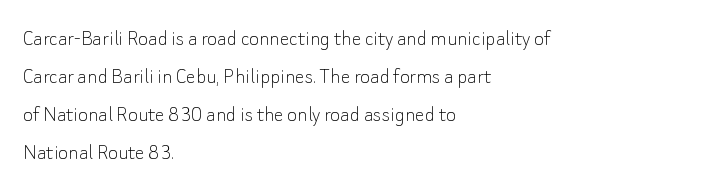
The image shows 24 px text type, upright; set left-aligned, normal line spacing (1.58x), normal letter spacing, not underlined.
